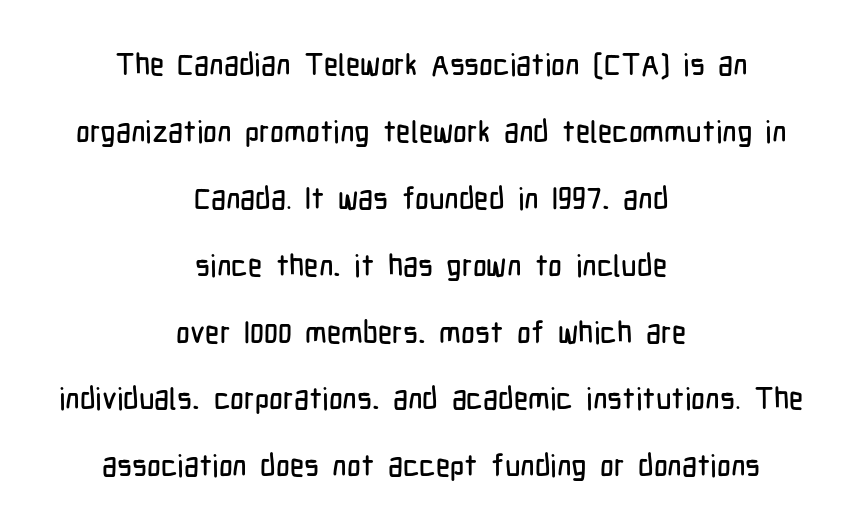
{"serif": "no", "italic": "no", "width": "condensed", "stroke_contrast": "low", "x_height": "medium", "monospaced": "no", "underline": "no", "align": "center", "line_spacing": "loose", "line_spacing_ratio": 2.23, "letter_spacing": "normal", "letter_spacing_em": 0.0, "glyph_px": 30}
